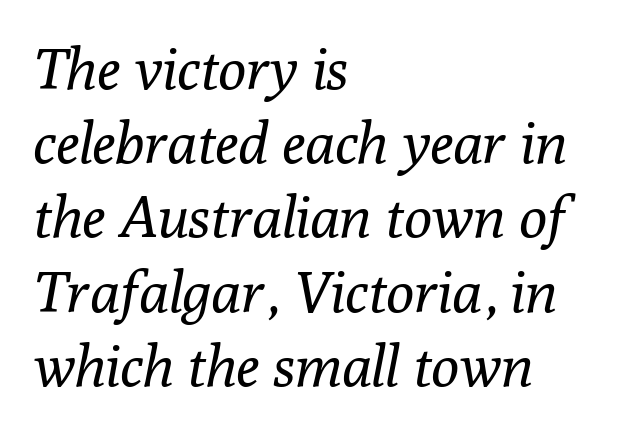
Q: Is the text bold? A: No.
Q: Is the text italic (slanted)? A: Yes, it leans right by about 10 degrees.
Q: Is the typeface a serif or a sans-serif typeface? A: Serif.
Q: Is the text underlined? A: No.
Q: How is the paragraph aligned? A: Left-aligned.
Q: Is the spacing between letters normal or unusually wide? A: Normal.
Q: Is the spacing between lines tight, normal or loose? A: Normal.
Q: Width (condensed, normal, or wide)? A: Normal.
Q: Stroke contrast? A: Low.
Q: x-height? A: Medium.
Q: Monospaced? A: No.
